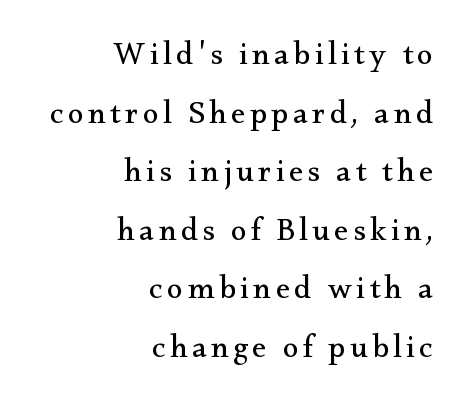
Letters rest on an invisible, unmarked baseline. Short and long lines alike share a common ending point at right. This sample uses an upright cut, with every glyph sitting square on the baseline. Spacing verdict: proportional, widths tailored to each character. Font category for this specimen: serif. Stems and bowls with no extra thickness — not bold.
